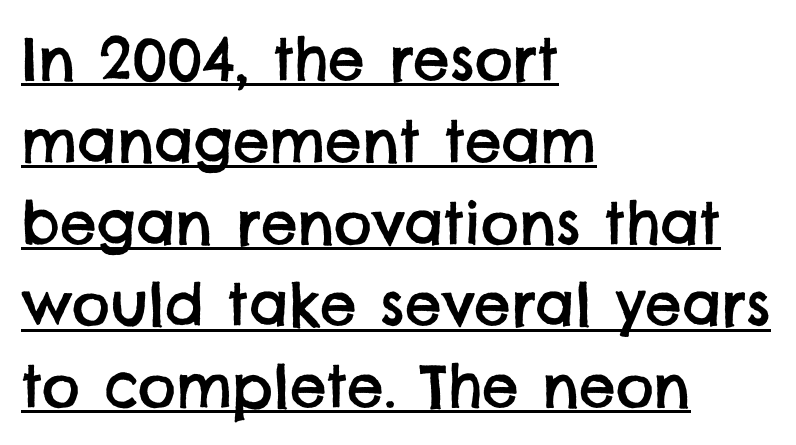
{"serif": "no", "width": "normal", "stroke_contrast": "low", "x_height": "large", "monospaced": "no", "underline": "yes", "align": "left", "line_spacing": "normal", "line_spacing_ratio": 1.41, "letter_spacing": "normal", "letter_spacing_em": 0.0, "glyph_px": 58}
